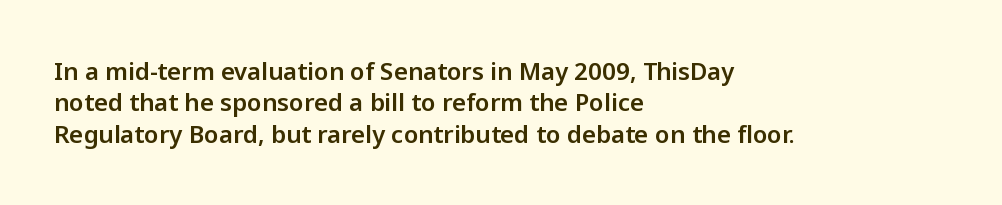
{"italic": "no", "underline": "no", "align": "left", "line_spacing": "normal", "line_spacing_ratio": 1.31, "letter_spacing": "normal", "letter_spacing_em": 0.0, "glyph_px": 24}
